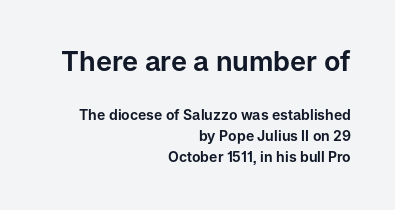
The image shows 27 px text type, upright; set right-aligned, normal line spacing (1.49x), normal letter spacing, not underlined; the first (top) block is 1.93x larger.
